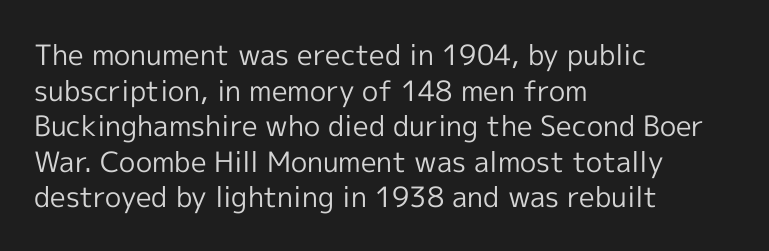
The designer left line spacing at the default. Each letter's strokes conclude bluntly, with no projecting serifs. Has an underline been added? It has not. This rendering uses left alignment, leaving the right contour irregular. Quick note: not italic, upright. Do the characters align in a grid? No, the font is proportional.
